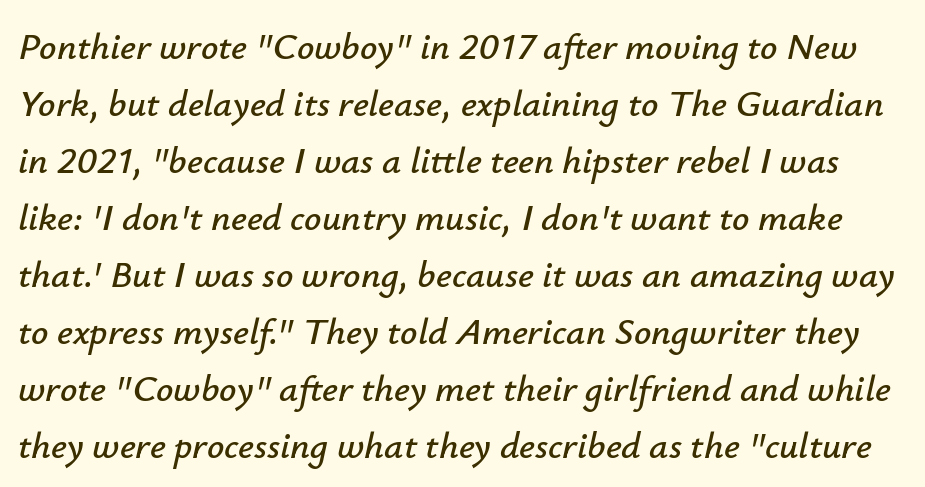
Q: Is the text italic (slanted)? A: Yes, it leans right by about 12 degrees.
Q: Is the text underlined? A: No.
Q: Is the spacing between letters normal or unusually wide? A: Normal.
Q: Is the spacing between lines tight, normal or loose? A: Normal.
Q: Width (condensed, normal, or wide)? A: Normal.
Q: Stroke contrast? A: Low.
Q: x-height? A: Small.
Q: Monospaced? A: No.
